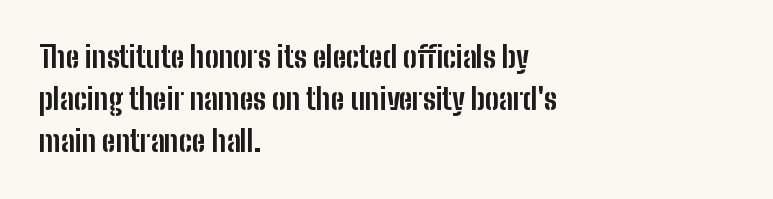
{"serif": "no", "italic": "no", "bold": "yes", "weight": "bold", "width": "condensed", "stroke_contrast": "low", "x_height": "medium", "monospaced": "no", "underline": "no", "align": "left", "line_spacing": "normal", "line_spacing_ratio": 1.45, "letter_spacing": "normal", "letter_spacing_em": 0.0, "glyph_px": 29}
